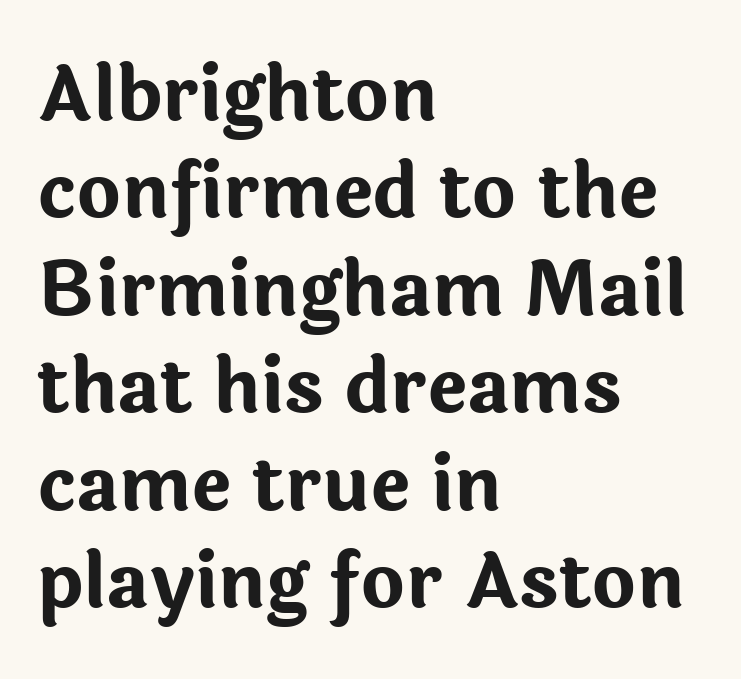
Strokes here are thick enough to call this a true bold. A typesetter would call this zero additional tracking. The passage shown stacks its lines at a standard gap. A typesetter would mark this as roman, not italic. A classic flush-left, rag-right setting is used for this passage.
